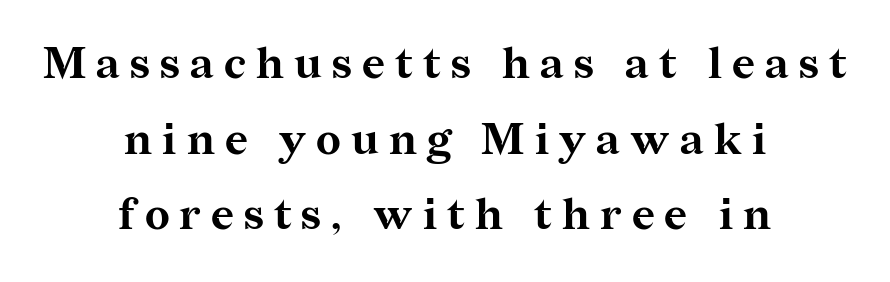
Note the varied advance widths — an 'i' is clearly narrower than an 'm'. Each word looks stretched out because of the extra space between its letters. The rendering positions every line midway between the sides. Typographically, this falls in the serif category. Bare-footed words on every line.
